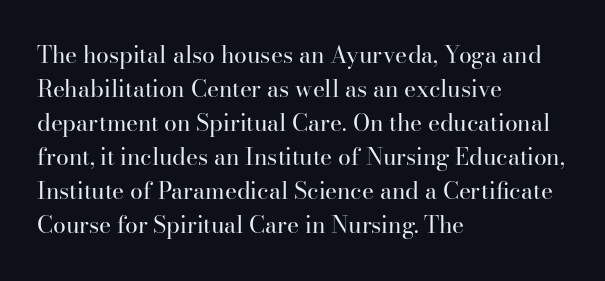
The image shows 23 px text type, upright; set left-aligned, normal line spacing (1.48x), normal letter spacing, not underlined.
